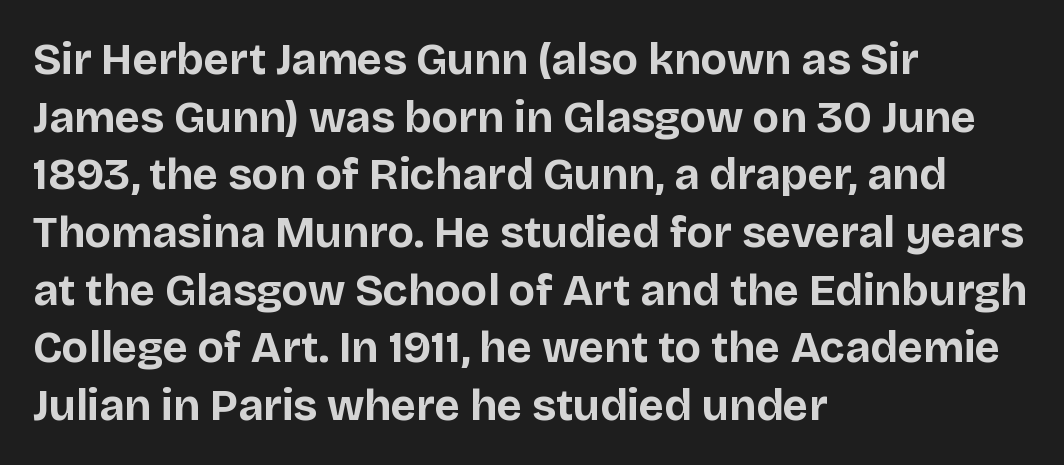
The image shows 44 px bold sans-serif type, upright; set left-aligned, normal line spacing (1.31x), normal letter spacing, not underlined; low stroke contrast and a large x-height.
